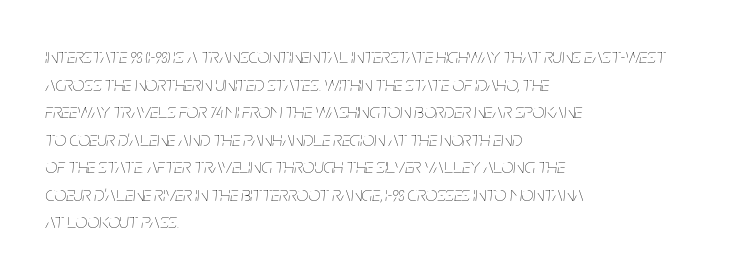
The letterforms sit at book weight or below. This sample uses an oblique cut, with every glyph tilted off the vertical. In terms of leading, this rendering sits right in the middle. Unmarked baselines from the first word to the last.
